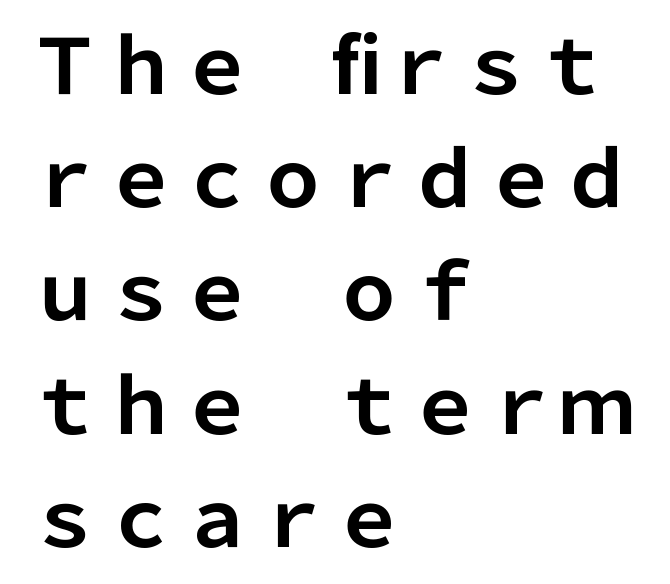
Q: Is the text bold? A: Yes.
Q: Is the text italic (slanted)? A: No, it is upright.
Q: Is the typeface a serif or a sans-serif typeface? A: Sans-serif.
Q: Is the text underlined? A: No.
Q: How is the paragraph aligned? A: Left-aligned.
Q: Is the spacing between letters normal or unusually wide? A: Normal.
Q: Is the spacing between lines tight, normal or loose? A: Normal.
Q: Width (condensed, normal, or wide)? A: Normal.
Q: Stroke contrast? A: Low.
Q: x-height? A: Medium.
Q: Monospaced? A: No.
